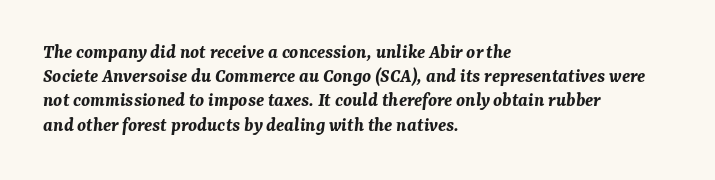
These lines were composed using italics. Just letters on the line, the space beneath them empty. These lines carry a lot of weight — the face is fully bold. You could call the tracking neutral — neither tight nor loose. Typeset ragged right — the left edge is the straight one.
